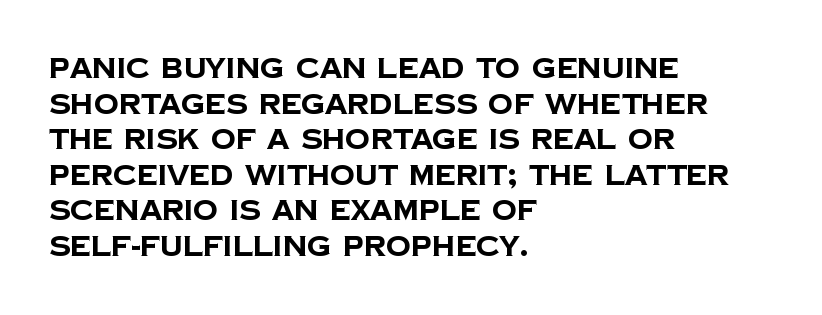
Q: Is the text bold? A: Yes.
Q: Is the typeface a serif or a sans-serif typeface? A: Sans-serif.
Q: Is the text underlined? A: No.
Q: How is the paragraph aligned? A: Left-aligned.
Q: Is the spacing between letters normal or unusually wide? A: Normal.
Q: Is the spacing between lines tight, normal or loose? A: Normal.
Q: Width (condensed, normal, or wide)? A: Normal.
Q: Stroke contrast? A: Low.
Q: x-height? A: Large.
Q: Monospaced? A: No.
